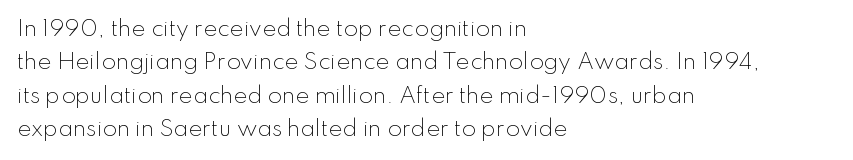
Q: Is the text bold? A: No.
Q: Is the text italic (slanted)? A: No, it is upright.
Q: Is the text underlined? A: No.
Q: How is the paragraph aligned? A: Left-aligned.
Q: Is the spacing between letters normal or unusually wide? A: Normal.
Q: Is the spacing between lines tight, normal or loose? A: Normal.
